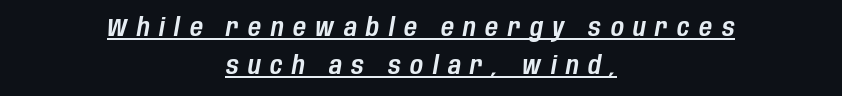
Layout note: lines centered. The line texture is sparse and dotted thanks to wide tracking. Emphasis-style slanted type is in use. Caption: lettering with a line underneath. Normally led — the rows are evenly, conventionally spaced.
